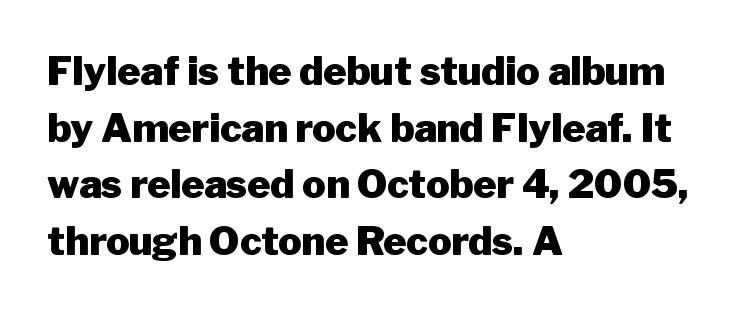
{"serif": "no", "italic": "no", "bold": "yes", "weight": "heavy", "width": "normal", "stroke_contrast": "low", "x_height": "medium", "monospaced": "no", "underline": "no", "align": "left", "line_spacing": "normal", "line_spacing_ratio": 1.45, "letter_spacing": "normal", "letter_spacing_em": 0.0, "glyph_px": 39}
